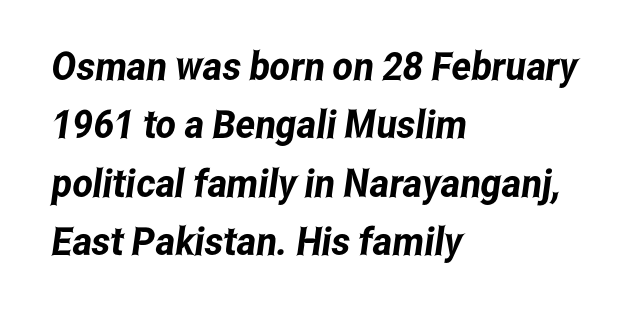
The image shows 39 px condensed sans-serif type; set left-aligned, normal line spacing (1.5x), normal letter spacing, not underlined; low stroke contrast and a medium x-height.
